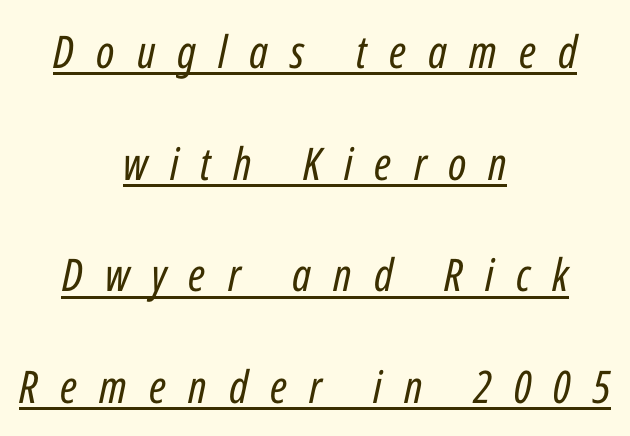
Q: Is the text bold? A: No.
Q: Is the text italic (slanted)? A: Yes, it leans right by about 12 degrees.
Q: Is the text underlined? A: Yes.
Q: How is the paragraph aligned? A: Centered.
Q: Is the spacing between letters normal or unusually wide? A: Unusually wide.
Q: Is the spacing between lines tight, normal or loose? A: Loose.
Q: Width (condensed, normal, or wide)? A: Condensed.
Q: Stroke contrast? A: Low.
Q: x-height? A: Medium.
Q: Monospaced? A: No.
